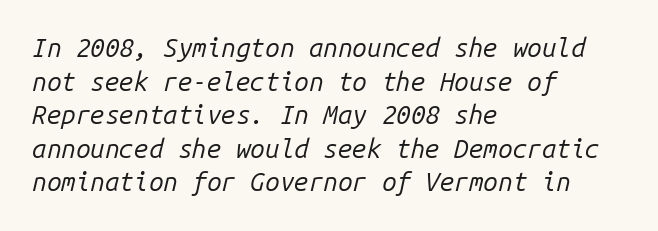
Q: Is the text bold? A: No.
Q: Is the text italic (slanted)? A: Yes, it leans right by about 14 degrees.
Q: Is the text underlined? A: No.
Q: How is the paragraph aligned? A: Left-aligned.
Q: Is the spacing between letters normal or unusually wide? A: Normal.
Q: Is the spacing between lines tight, normal or loose? A: Normal.
